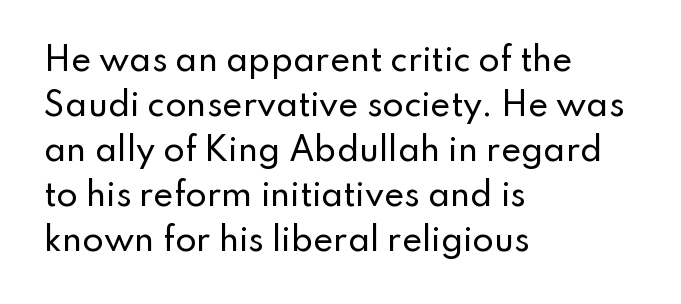
{"serif": "no", "italic": "no", "width": "normal", "stroke_contrast": "low", "x_height": "small", "monospaced": "no", "underline": "no", "align": "left", "line_spacing": "normal", "line_spacing_ratio": 1.45, "letter_spacing": "normal", "letter_spacing_em": 0.0, "glyph_px": 31}
